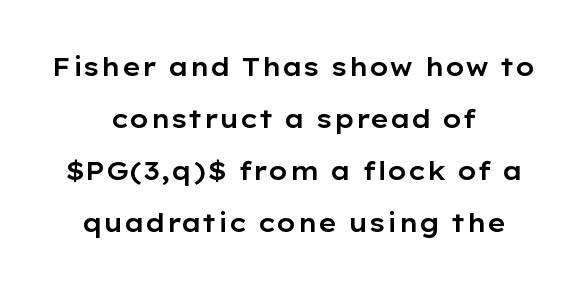
{"italic": "no", "underline": "no", "align": "center", "line_spacing": "loose", "line_spacing_ratio": 2.08, "letter_spacing": "normal", "letter_spacing_em": 0.0, "glyph_px": 25}
